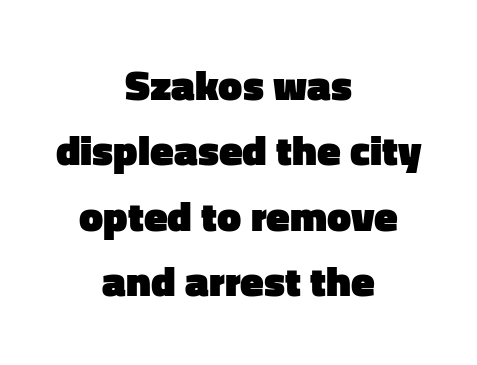
The image shows 43 px heavy sans-serif type, upright; set centered, normal line spacing (1.52x), normal letter spacing, not underlined; low stroke contrast and a medium x-height.
